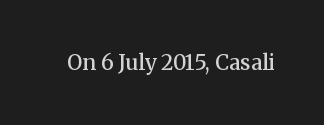
The image shows 21 px text type, upright; set normal letter spacing, not underlined.
